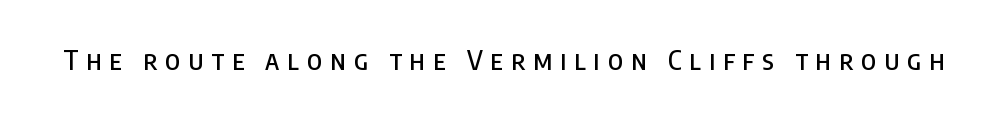
The image shows 27 px text type, upright; set unusually wide letter spacing (+0.29 em), not underlined.
